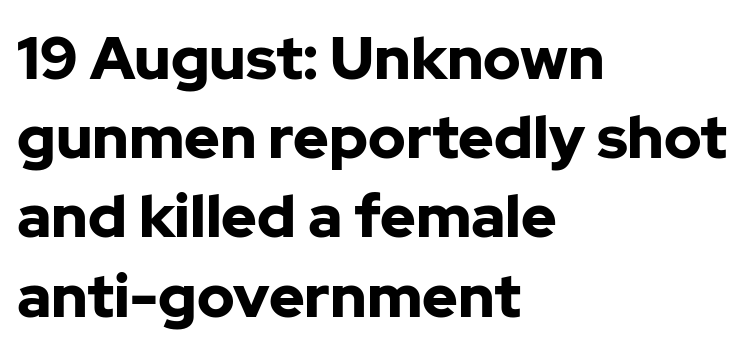
The image shows 60 px bold sans-serif type, upright; set left-aligned, normal line spacing (1.32x), normal letter spacing, not underlined; low stroke contrast and a medium x-height.
